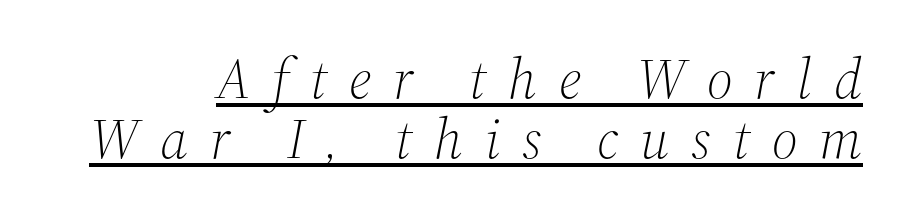
The image shows 57 px light serif type, italic (leaning right); set tight line spacing (1.05x), unusually wide letter spacing (+0.38 em), underlined; medium stroke contrast and a medium x-height.
